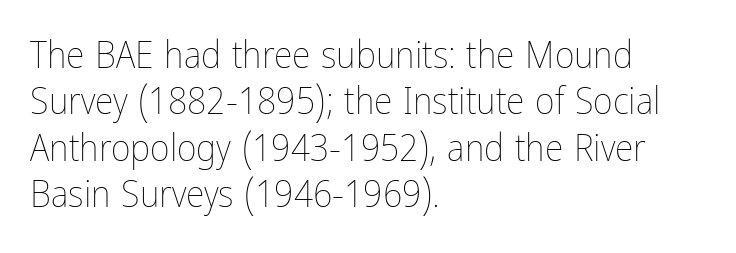
Q: Is the text bold? A: No.
Q: Is the text italic (slanted)? A: No, it is upright.
Q: Is the text underlined? A: No.
Q: How is the paragraph aligned? A: Left-aligned.
Q: Is the spacing between letters normal or unusually wide? A: Normal.
Q: Width (condensed, normal, or wide)? A: Condensed.
Q: Stroke contrast? A: Low.
Q: x-height? A: Medium.
Q: Monospaced? A: No.
